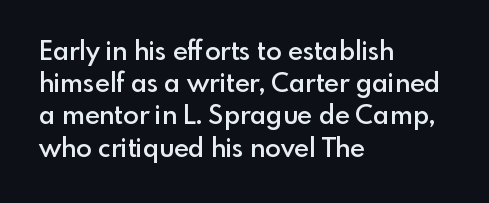
{"italic": "no", "bold": "semi", "underline": "no", "align": "left", "line_spacing_ratio": 1.24, "letter_spacing": "normal", "letter_spacing_em": 0.0, "glyph_px": 26}
